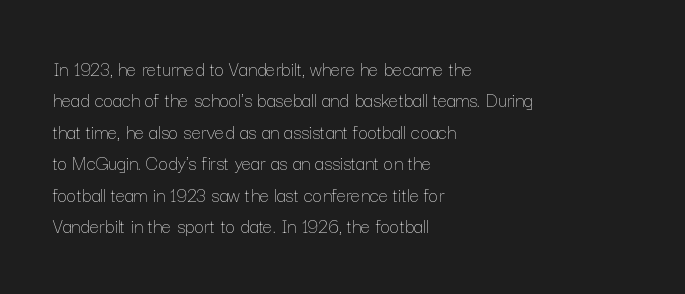
Each row of text sits above clean, open space. Italic? Not at all — the glyphs are vertical. Typeset ragged right — the left edge is the straight one. Each word holds together tightly as a unit, with standard inter-letter gaps. Interline gaps are of average width in this sample.
